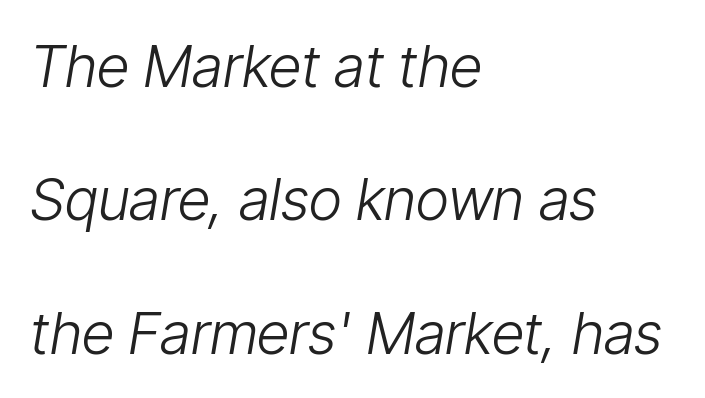
{"italic": "yes", "lean": "right", "slant_degrees": 9, "bold": "no", "weight": "light", "width": "condensed", "stroke_contrast": "low", "x_height": "medium", "monospaced": "no", "underline": "no", "align": "left", "line_spacing": "loose", "line_spacing_ratio": 2.3, "letter_spacing": "normal", "letter_spacing_em": 0.0, "glyph_px": 58}
